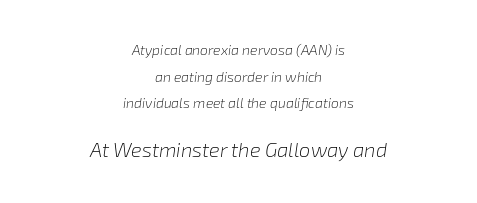
The image shows 20 px text type, italic (leaning right); set centered, loose line spacing (1.9x), normal letter spacing, not underlined; the second (bottom) block is 1.43x larger.
